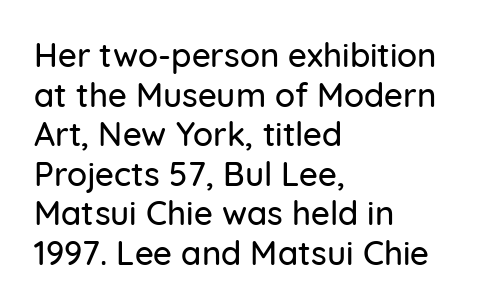
{"serif": "no", "italic": "no", "width": "normal", "stroke_contrast": "low", "x_height": "medium", "monospaced": "no", "underline": "no", "align": "left", "line_spacing_ratio": 1.2, "letter_spacing": "normal", "letter_spacing_em": 0.0, "glyph_px": 33}
